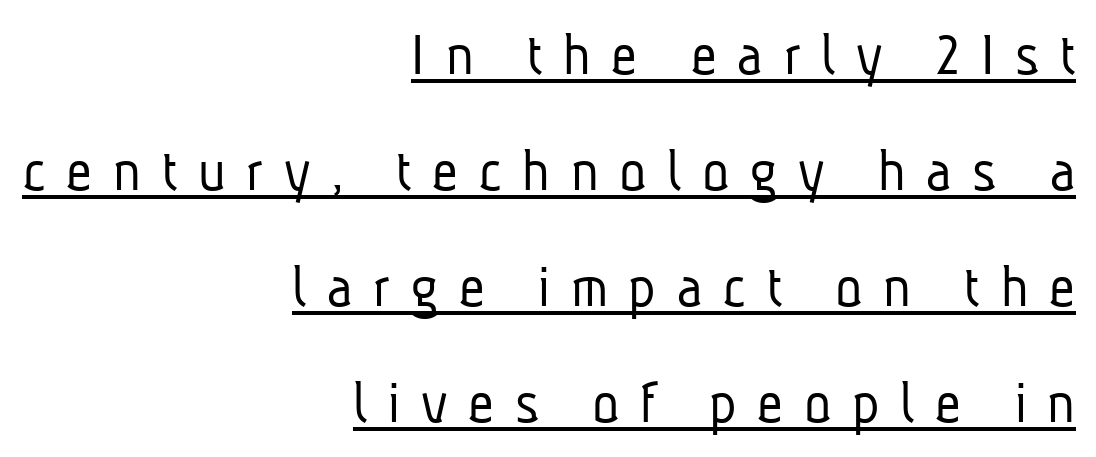
The image shows 63 px light, condensed sans-serif type; set right-aligned, line spacing 1.84x, unusually wide letter spacing (+0.33 em), underlined; low stroke contrast and a medium x-height.
